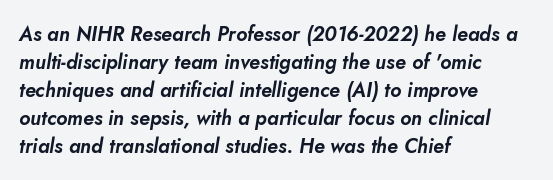
{"italic": "yes", "lean": "right", "slant_degrees": 10, "underline": "no", "align": "left", "line_spacing": "normal", "line_spacing_ratio": 1.4, "letter_spacing": "normal", "letter_spacing_em": 0.0, "glyph_px": 20}
